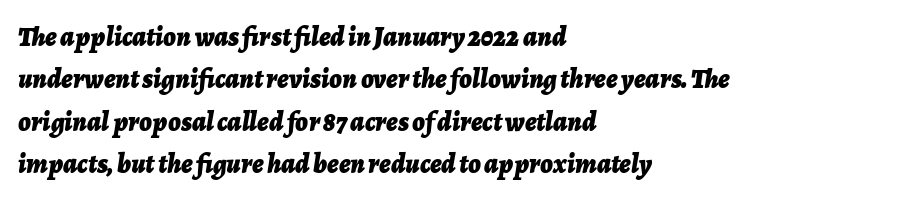
{"italic": "yes", "lean": "right", "slant_degrees": 7, "bold": "yes", "underline": "no", "align": "left", "line_spacing": "normal", "line_spacing_ratio": 1.57, "letter_spacing": "normal", "letter_spacing_em": 0.0, "glyph_px": 27}
